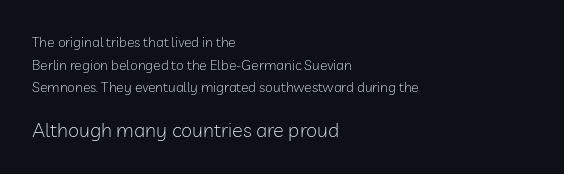
{"italic": "no", "bold": "no", "underline": "no", "align": "left", "line_spacing": "normal", "line_spacing_ratio": 1.61, "letter_spacing": "normal", "letter_spacing_em": 0.0, "larger_block": "second", "size_ratio": 1.43, "glyph_px": 20}
